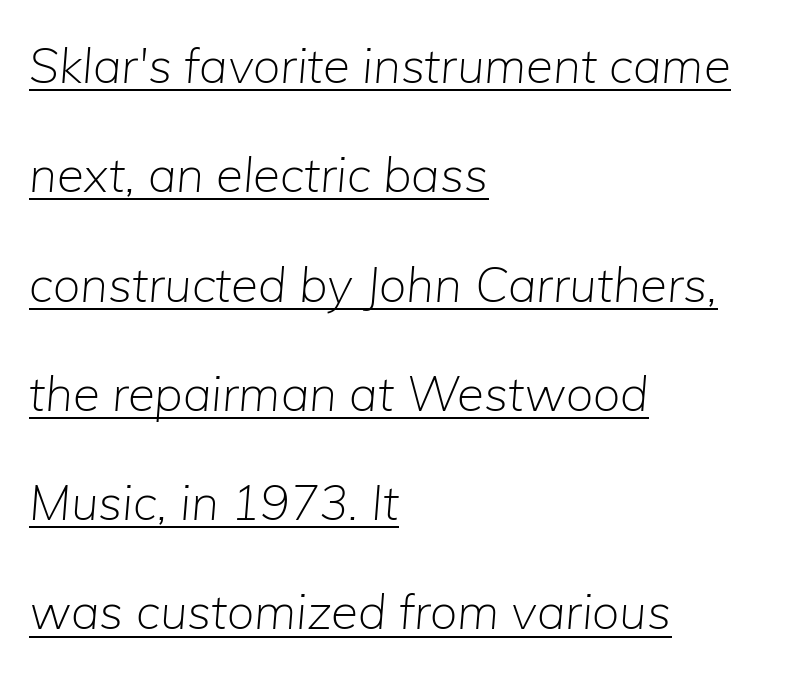
{"italic": "yes", "lean": "right", "slant_degrees": 5, "bold": "no", "weight": "light", "width": "normal", "stroke_contrast": "low", "x_height": "medium", "monospaced": "no", "underline": "yes", "align": "left", "line_spacing": "loose", "line_spacing_ratio": 2.23, "letter_spacing": "normal", "letter_spacing_em": 0.0, "glyph_px": 49}
